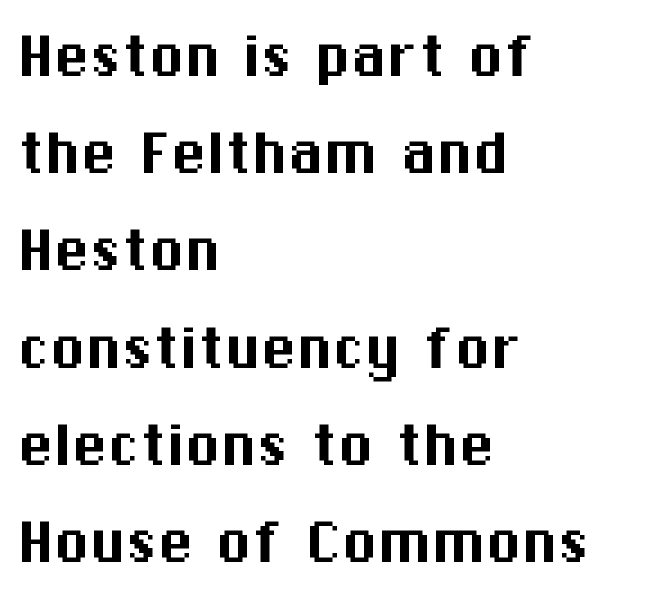
{"serif": "no", "italic": "no", "width": "normal", "stroke_contrast": "medium", "x_height": "medium", "monospaced": "no", "underline": "no", "align": "left", "line_spacing": "normal", "line_spacing_ratio": 1.35, "letter_spacing": "normal", "letter_spacing_em": 0.0, "glyph_px": 72}
